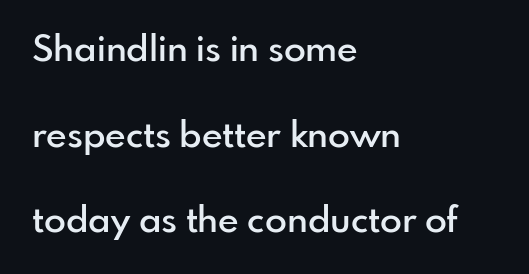
In terms of leading, this rendering errs on the spacious side. Underlining? Definitely not there. Does the weight exceed regular? Yes, but only to semibold. Unlike italic type, these characters show no tilt at all. This sample has the flowing, uneven cadence of proportional lettering. Does the type have serifs? No, each stem ends abruptly.
